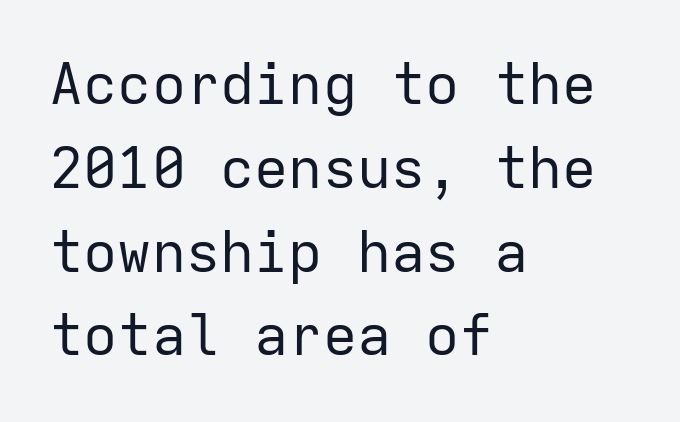
Nothing heavy about these letters — not bold at all. Leading matches the norm, producing a regular column. The paragraph shown leans on its left margin. Stroke terminals: plain, sans-serif. Glyph-to-glyph distance matches everyday printed text. Check under the words: just untouched page.
